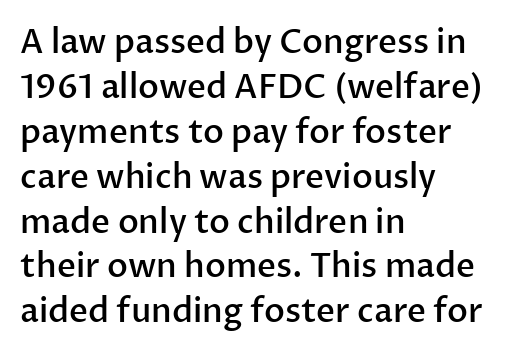
The image shows 33 px semibold sans-serif type, upright; set left-aligned, normal line spacing (1.36x), normal letter spacing, not underlined; low stroke contrast and a medium x-height.
